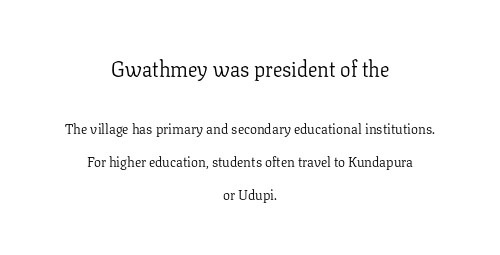
{"italic": "no", "bold": "no", "underline": "no", "align": "center", "line_spacing": "loose", "line_spacing_ratio": 2.35, "letter_spacing": "normal", "letter_spacing_em": 0.0, "larger_block": "first", "size_ratio": 1.5, "glyph_px": 21}
